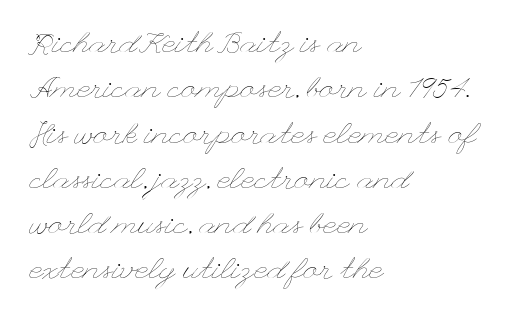
{"bold": "no", "weight": "thin", "width": "wide", "stroke_contrast": "low", "x_height": "small", "underline": "no", "align": "left", "line_spacing": "normal", "line_spacing_ratio": 1.51, "letter_spacing": "normal", "letter_spacing_em": 0.0, "glyph_px": 30}
